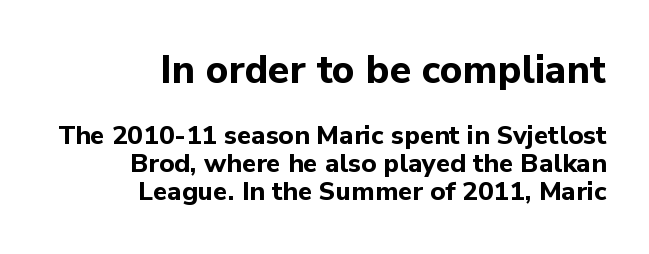
These lines were composed using upright roman letters. Heft: maximum for text — a bold. Nothing sits at the stroke ends, so this counts as sans-serif. Note the varied advance widths — an 'i' is clearly narrower than an 'm'.
